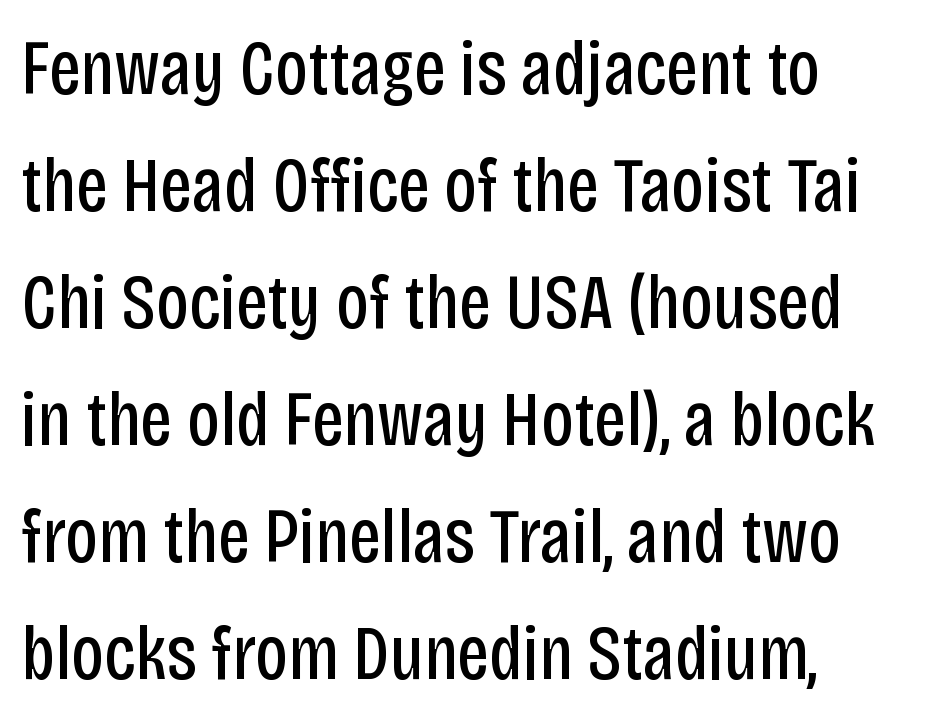
The glyphs are unaccompanied by any horizontal stroke below them. The font family rendered here belongs to the sans-serif group. Ascenders rise straight up at ninety degrees. Think standard paragraph weight, or any step lighter than that.
